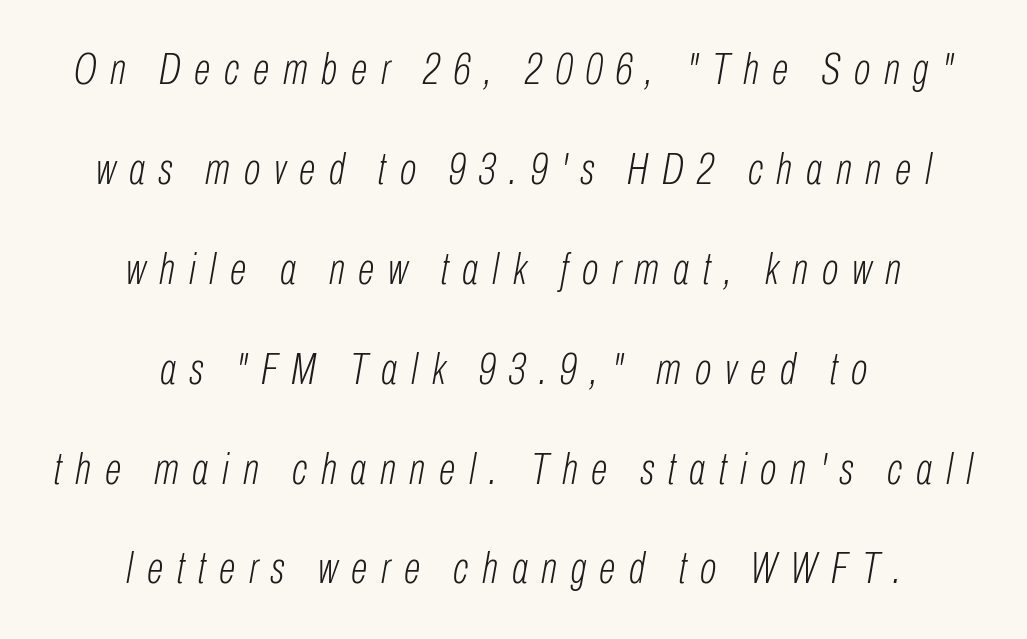
{"italic": "yes", "lean": "right", "slant_degrees": 10, "bold": "no", "weight": "light", "width": "condensed", "stroke_contrast": "low", "x_height": "medium", "monospaced": "no", "underline": "no", "align": "center", "line_spacing": "loose", "line_spacing_ratio": 2.27, "letter_spacing": "wide", "letter_spacing_em": 0.31, "glyph_px": 44}
